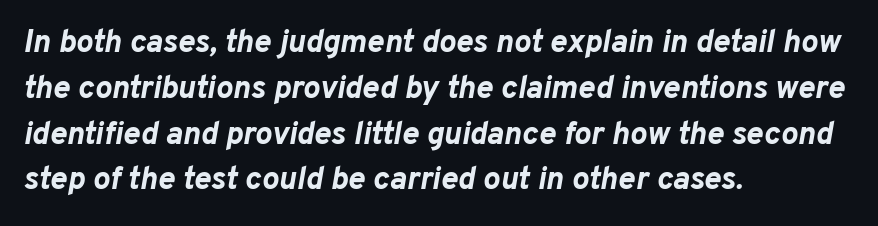
This is heavy type, rendered in bold. Quick note: underline off. The paragraph has a hard left edge and a soft right edge. If you measured baseline to baseline, you'd find a middling distance. The gaps between neighbouring characters are ordinary and unremarkable.
